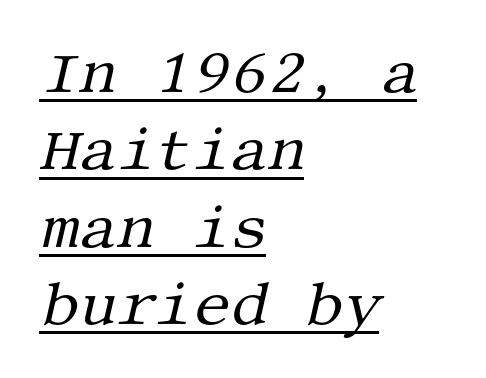
{"serif": "yes", "italic": "yes", "lean": "right", "slant_degrees": 13, "bold": "no", "weight": "regular", "width": "normal", "stroke_contrast": "medium", "x_height": "large", "underline": "yes", "align": "left", "line_spacing": "normal", "line_spacing_ratio": 1.31, "letter_spacing": "normal", "letter_spacing_em": 0.0, "glyph_px": 59}
